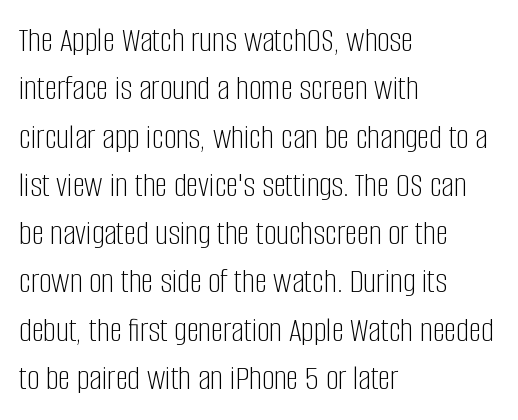
{"serif": "no", "italic": "no", "bold": "no", "weight": "light", "width": "condensed", "stroke_contrast": "low", "x_height": "large", "monospaced": "no", "underline": "no", "align": "left", "line_spacing": "normal", "line_spacing_ratio": 1.38, "letter_spacing": "normal", "letter_spacing_em": 0.0, "glyph_px": 35}
